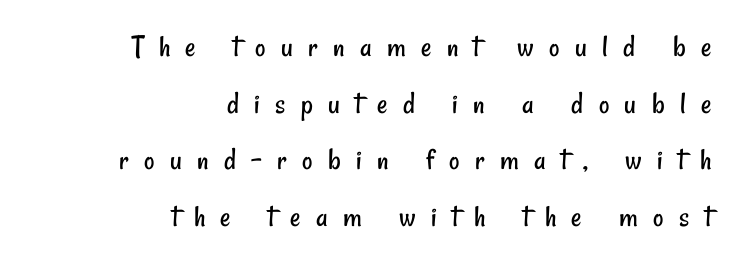
{"serif": "no", "bold": "no", "weight": "regular", "width": "condensed", "stroke_contrast": "low", "x_height": "small", "monospaced": "no", "underline": "no", "align": "right", "line_spacing_ratio": 1.77, "letter_spacing": "wide", "letter_spacing_em": 0.48, "glyph_px": 32}
